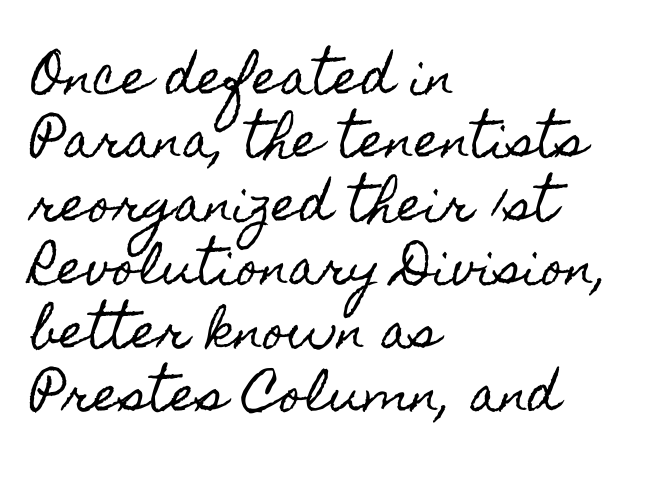
Q: Is the text italic (slanted)? A: Yes.
Q: Is the text underlined? A: No.
Q: How is the paragraph aligned? A: Left-aligned.
Q: Is the spacing between letters normal or unusually wide? A: Normal.
Q: Is the spacing between lines tight, normal or loose? A: Normal.
Q: Width (condensed, normal, or wide)? A: Condensed.
Q: x-height? A: Small.
Q: Monospaced? A: No.
